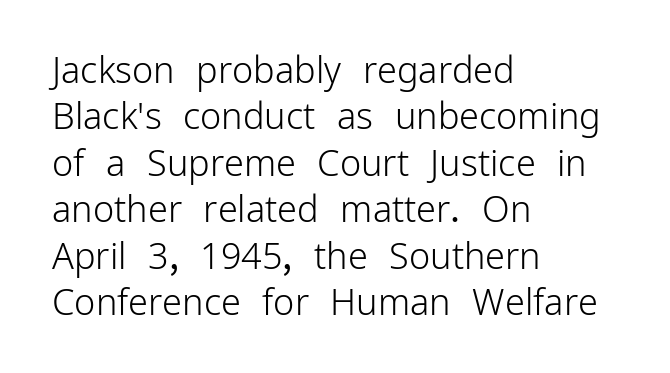
Honestly, the letter spacing is just normal — you wouldn't notice it. The characters are drawn with everyday or finer stroke widths. The line-height multiplier appears to be the usual default. Plain, unruled lines of type. Varying glyph widths throughout — classic text-font behaviour.
